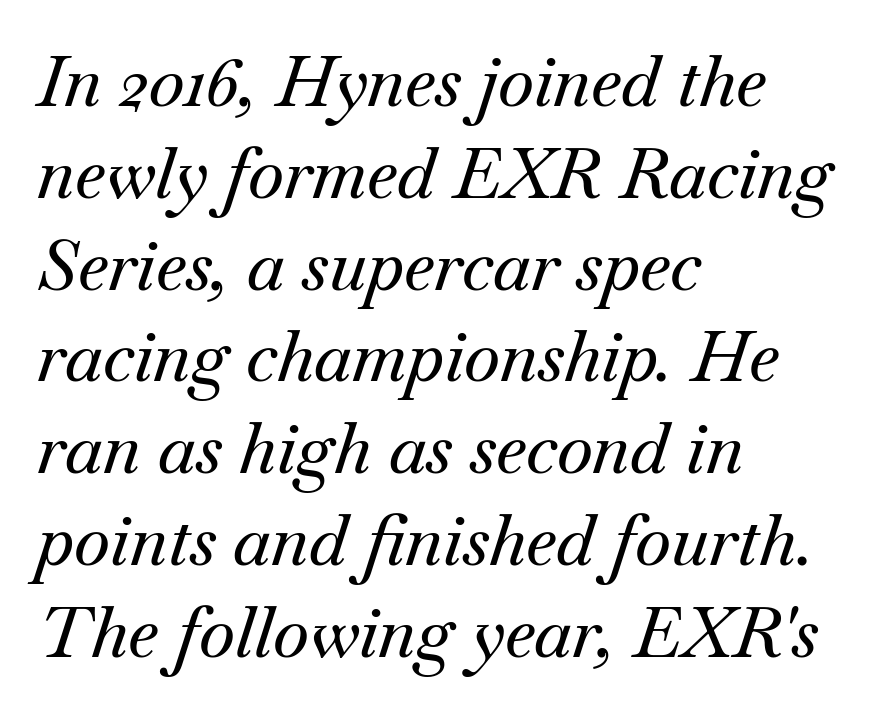
{"serif": "yes", "italic": "yes", "lean": "right", "slant_degrees": 18, "width": "normal", "stroke_contrast": "medium", "x_height": "small", "monospaced": "no", "underline": "no", "align": "left", "line_spacing": "normal", "line_spacing_ratio": 1.33, "letter_spacing": "normal", "letter_spacing_em": 0.0, "glyph_px": 69}
